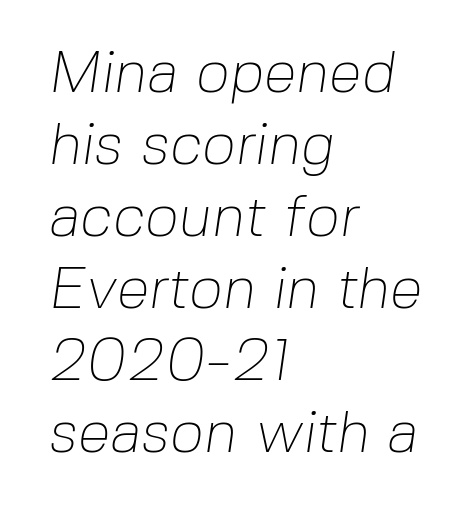
The image shows 59 px thin sans-serif type; set left-aligned, line spacing 1.22x, normal letter spacing, not underlined; low stroke contrast and a medium x-height.
